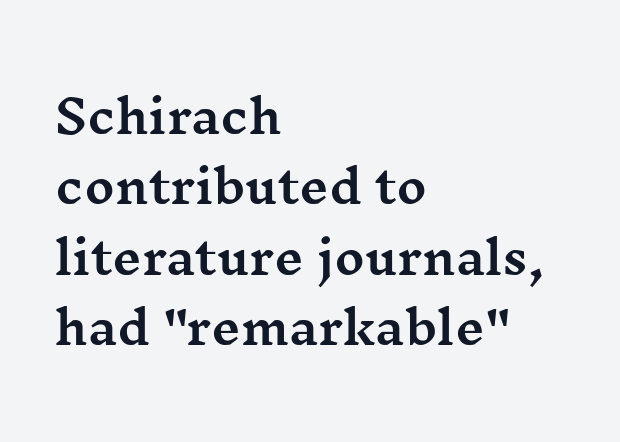
Q: Is the text italic (slanted)? A: No, it is upright.
Q: Is the typeface a serif or a sans-serif typeface? A: Serif.
Q: Is the text underlined? A: No.
Q: How is the paragraph aligned? A: Left-aligned.
Q: Is the spacing between letters normal or unusually wide? A: Normal.
Q: Is the spacing between lines tight, normal or loose? A: Normal.
Q: Width (condensed, normal, or wide)? A: Wide.
Q: Stroke contrast? A: Medium.
Q: x-height? A: Medium.
Q: Monospaced? A: No.
